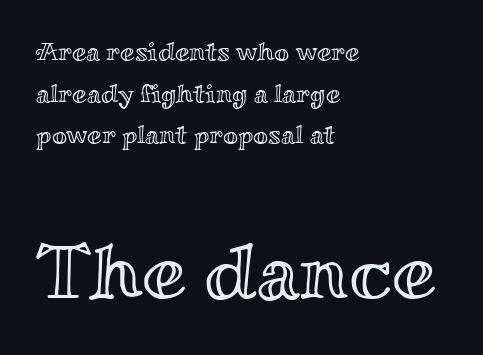
The image shows 79 px wide type, upright; set left-aligned, normal line spacing (1.6x), normal letter spacing, not underlined; the second (bottom) block is 3.04x larger; a small x-height.
